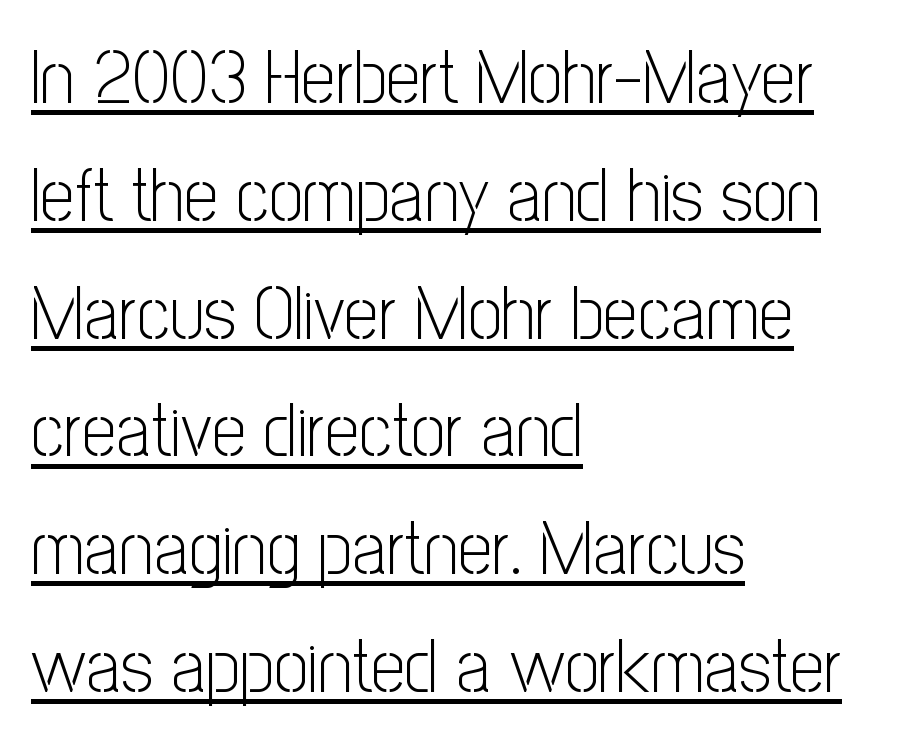
Q: Is the text bold? A: No.
Q: Is the text italic (slanted)? A: No, it is upright.
Q: Is the typeface a serif or a sans-serif typeface? A: Sans-serif.
Q: Is the text underlined? A: Yes.
Q: How is the paragraph aligned? A: Left-aligned.
Q: Is the spacing between letters normal or unusually wide? A: Normal.
Q: Is the spacing between lines tight, normal or loose? A: Normal.
Q: Width (condensed, normal, or wide)? A: Condensed.
Q: Stroke contrast? A: Low.
Q: x-height? A: Medium.
Q: Monospaced? A: No.
